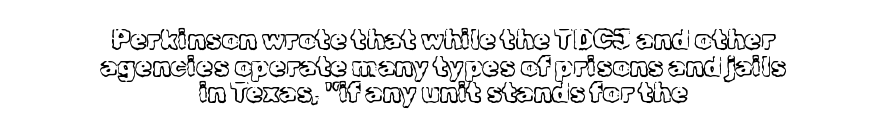
{"italic": "no", "bold": "no", "underline": "no", "align": "center", "line_spacing": "tight", "line_spacing_ratio": 0.99, "letter_spacing": "normal", "letter_spacing_em": 0.0, "glyph_px": 27}
